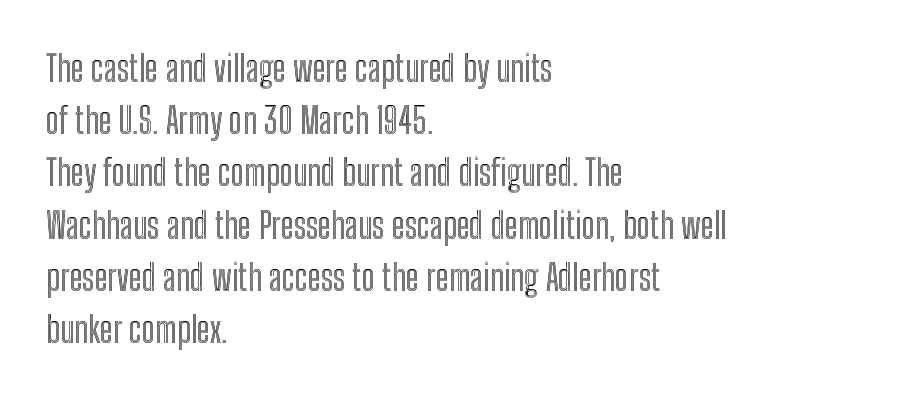
{"italic": "no", "width": "condensed", "x_height": "medium", "monospaced": "no", "underline": "no", "align": "left", "line_spacing": "normal", "line_spacing_ratio": 1.45, "letter_spacing": "normal", "letter_spacing_em": 0.0, "glyph_px": 36}
